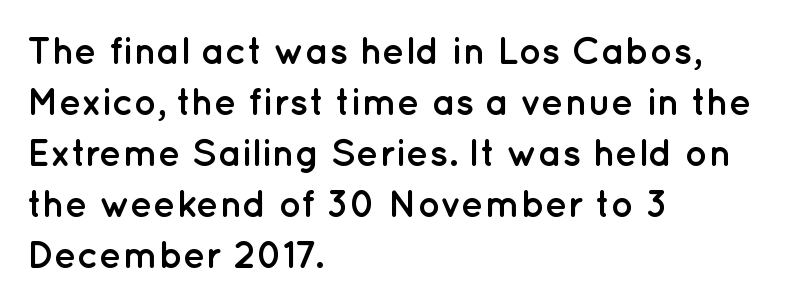
{"serif": "no", "italic": "no", "bold": "yes", "weight": "semibold", "width": "normal", "stroke_contrast": "low", "x_height": "medium", "monospaced": "no", "underline": "no", "align": "left", "line_spacing": "normal", "line_spacing_ratio": 1.34, "letter_spacing": "normal", "letter_spacing_em": 0.0, "glyph_px": 38}
